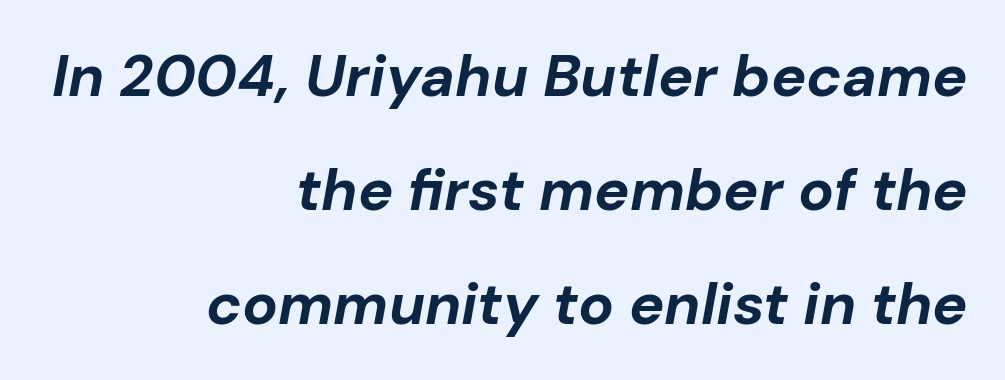
The rendering uses a bold face; every stroke is thick and dark. Each letter keeps its own natural width here, so spacing adapts to shape. Letters rest on an invisible, unmarked baseline. Observe the lean: these are italic letterforms. Caption: multi-line text, flush right, ragged left.
